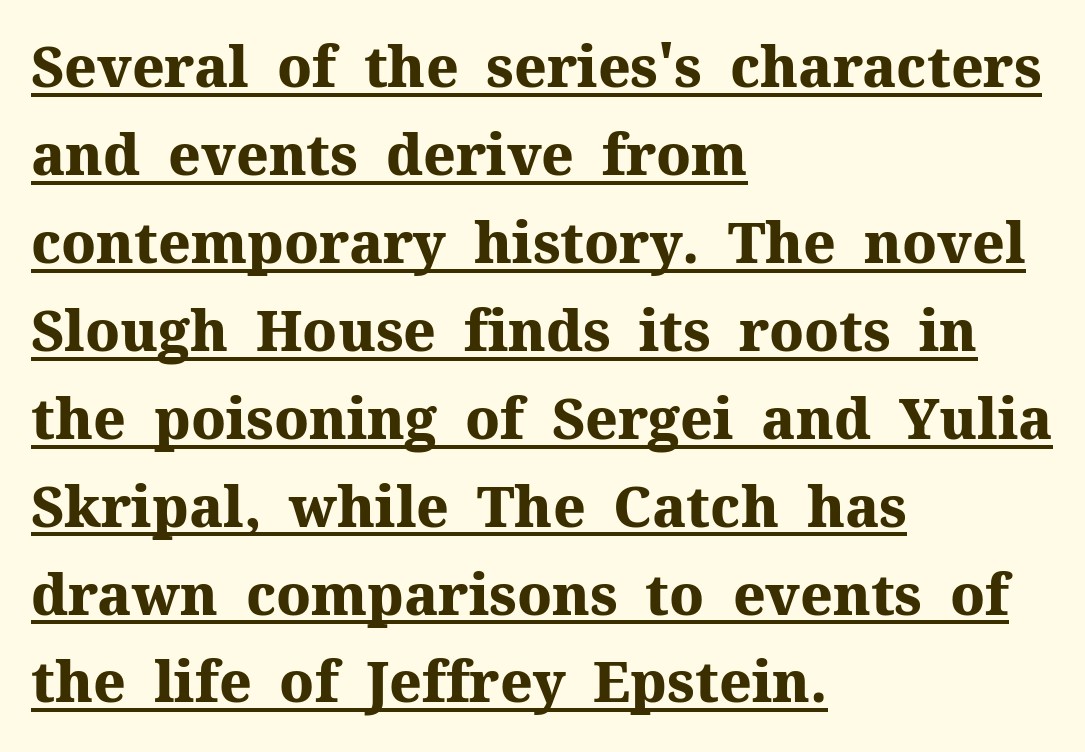
Q: Is the text bold? A: Yes.
Q: Is the text italic (slanted)? A: No, it is upright.
Q: Is the typeface a serif or a sans-serif typeface? A: Serif.
Q: Is the text underlined? A: Yes.
Q: How is the paragraph aligned? A: Left-aligned.
Q: Is the spacing between letters normal or unusually wide? A: Normal.
Q: Is the spacing between lines tight, normal or loose? A: Normal.
Q: Width (condensed, normal, or wide)? A: Normal.
Q: Stroke contrast? A: Medium.
Q: x-height? A: Medium.
Q: Monospaced? A: No.
